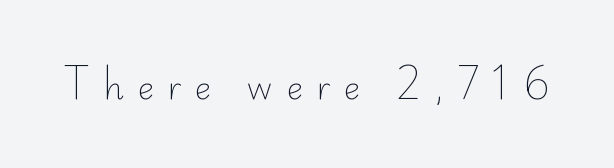
On a weight scale, this lands at 450 or below. You could not count columns in this text — the font is proportionally spaced. Glance below the letters and you will spot only blank space. Regarding serifs, this sample does without them. Here the glyphs are tracked loosely, breaking word shapes into spaced letters.
